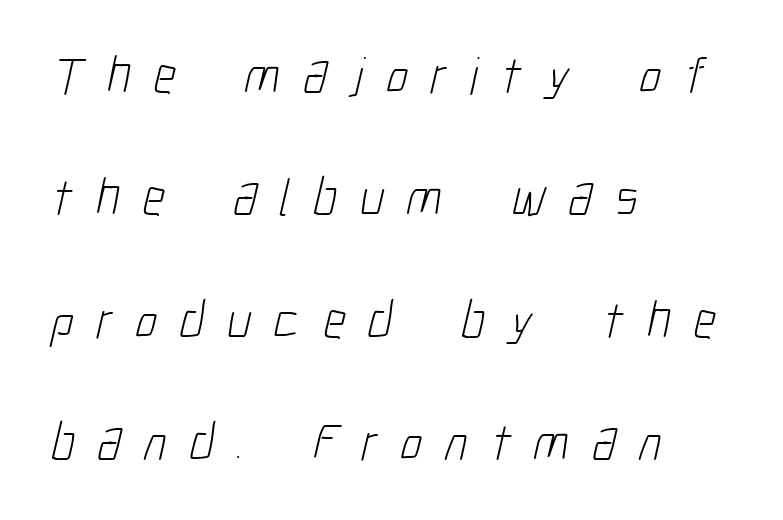
{"serif": "no", "bold": "no", "weight": "light", "width": "condensed", "stroke_contrast": "low", "x_height": "medium", "monospaced": "no", "underline": "no", "align": "left", "line_spacing": "loose", "line_spacing_ratio": 2.31, "letter_spacing": "wide", "letter_spacing_em": 0.43, "glyph_px": 53}
